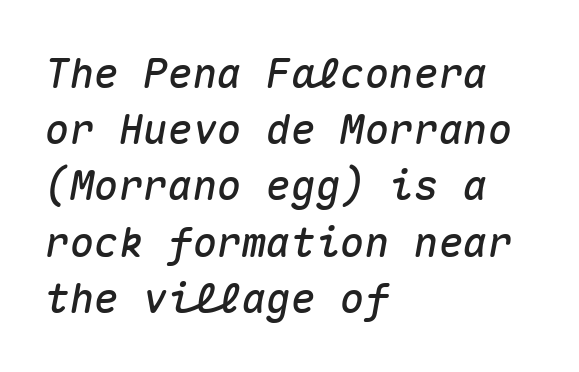
The image shows 41 px text type, italic (leaning right), monospaced; set left-aligned, normal line spacing (1.37x), normal letter spacing, not underlined; medium stroke contrast and a medium x-height.
